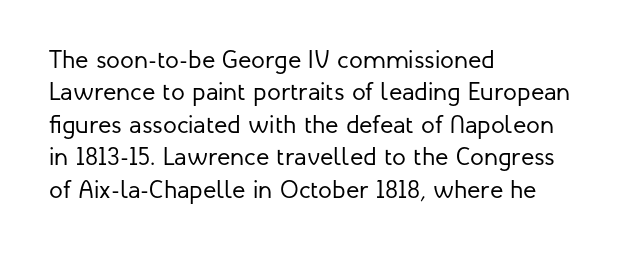
Q: Is the text bold? A: No.
Q: Is the text italic (slanted)? A: No, it is upright.
Q: Is the text underlined? A: No.
Q: How is the paragraph aligned? A: Left-aligned.
Q: Is the spacing between letters normal or unusually wide? A: Normal.
Q: Is the spacing between lines tight, normal or loose? A: Normal.
